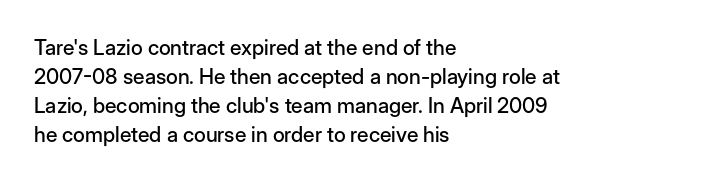
{"italic": "no", "underline": "no", "align": "left", "line_spacing": "normal", "line_spacing_ratio": 1.38, "letter_spacing": "normal", "letter_spacing_em": 0.0, "glyph_px": 21}
